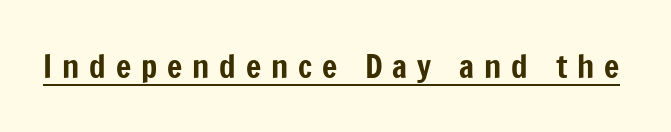
The lettering holds an erect, upright posture throughout. Glance below the letters and you will spot a drawn line. Letter spacing: wide. Typographically, this falls in the sans-serif category.
